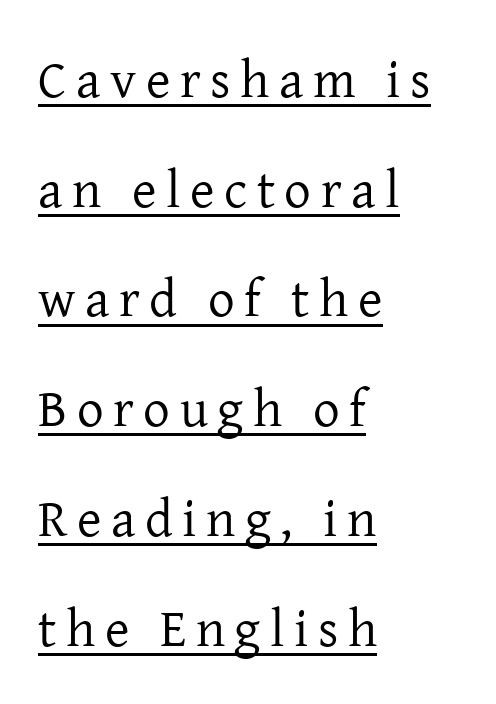
The image shows 53 px regular-weight serif type, upright; set left-aligned, loose line spacing (2.07x), underlined; low stroke contrast and a medium x-height.
